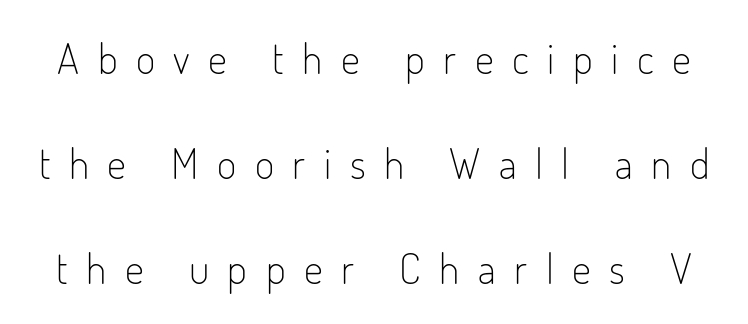
{"serif": "no", "italic": "no", "bold": "no", "weight": "light", "width": "condensed", "stroke_contrast": "low", "x_height": "small", "monospaced": "no", "underline": "no", "line_spacing": "loose", "line_spacing_ratio": 2.5, "letter_spacing": "wide", "letter_spacing_em": 0.44, "glyph_px": 42}
